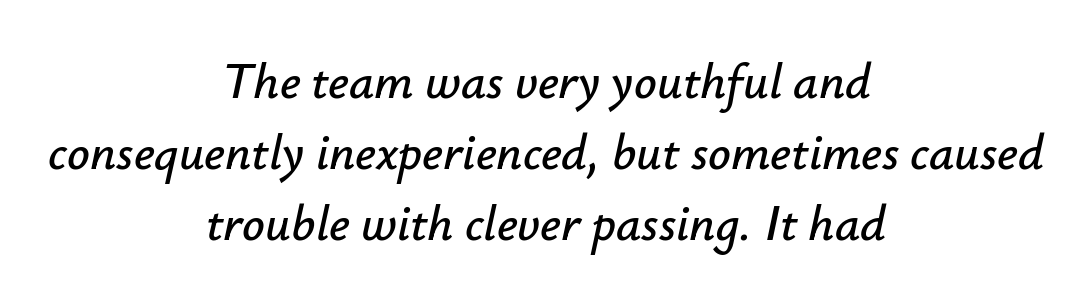
Q: Is the text italic (slanted)? A: Yes, it leans right by about 12 degrees.
Q: Is the text underlined? A: No.
Q: How is the paragraph aligned? A: Centered.
Q: Is the spacing between letters normal or unusually wide? A: Normal.
Q: Is the spacing between lines tight, normal or loose? A: Normal.
Q: Width (condensed, normal, or wide)? A: Normal.
Q: Stroke contrast? A: Low.
Q: x-height? A: Small.
Q: Monospaced? A: No.
